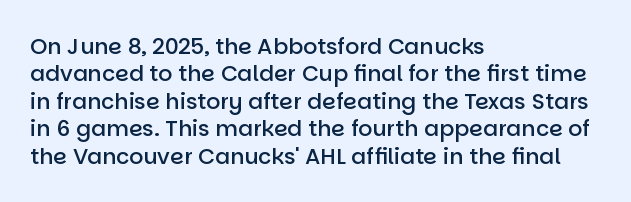
{"italic": "no", "bold": "semi", "underline": "no", "align": "left", "line_spacing": "normal", "line_spacing_ratio": 1.25, "letter_spacing": "normal", "letter_spacing_em": 0.0, "glyph_px": 22}
